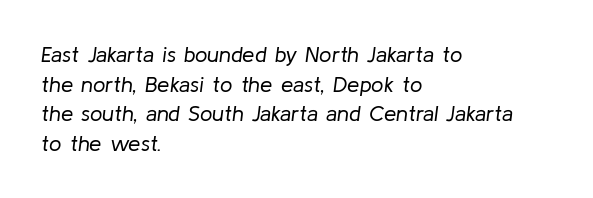
Horizontal alignment here is leftward, the default for most running prose. The leading is moderate, giving the passage an even texture. The letters look calm and open, with moderate or lighter stems. Nobody drew a line under any word here. The face used here has a pronounced slope to its letters.
